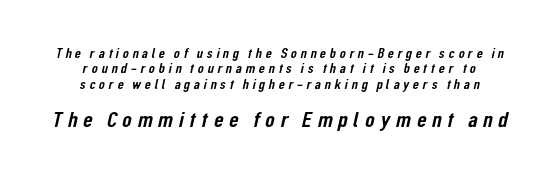
Q: Is the text underlined? A: No.
Q: Is the spacing between letters normal or unusually wide? A: Unusually wide.
Q: Is the spacing between lines tight, normal or loose? A: Tight.
Q: Which block of text is set in a larger size, the first (top) or the second (bottom)? A: The second (bottom) one.
